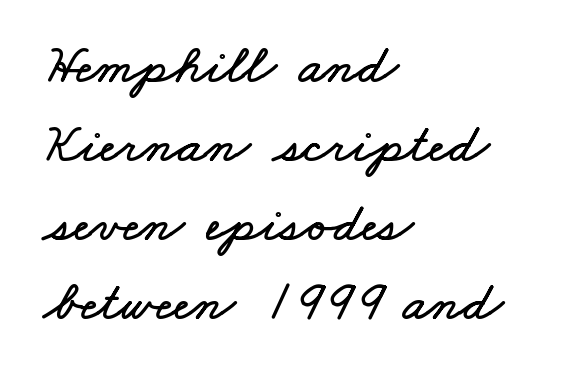
{"width": "wide", "stroke_contrast": "low", "x_height": "small", "monospaced": "no", "underline": "no", "align": "left", "line_spacing": "normal", "line_spacing_ratio": 1.41, "letter_spacing": "normal", "letter_spacing_em": 0.0, "glyph_px": 56}
